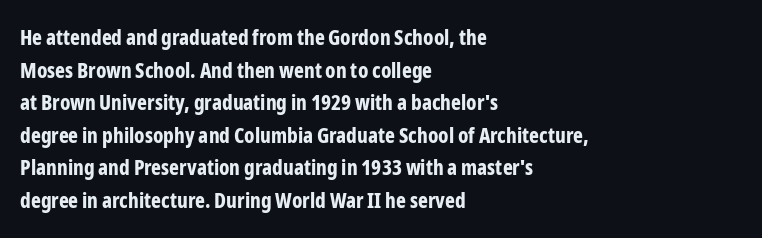
{"italic": "no", "bold": "yes", "underline": "no", "align": "left", "line_spacing": "normal", "line_spacing_ratio": 1.55, "letter_spacing": "normal", "letter_spacing_em": 0.0, "glyph_px": 21}
